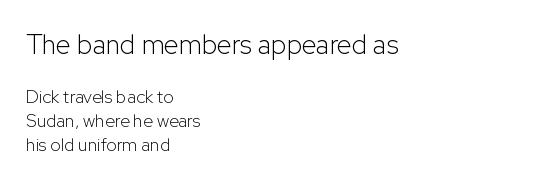
The image shows 27 px text type, upright; set left-aligned, normal line spacing (1.34x), normal letter spacing, not underlined; the first (top) block is 1.5x larger.
